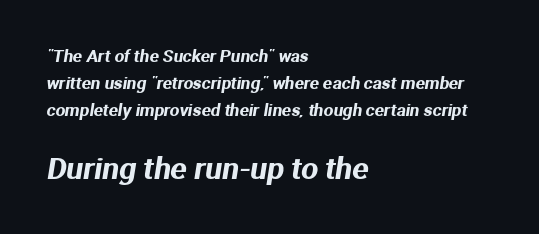
Q: Is the typeface a serif or a sans-serif typeface? A: Sans-serif.
Q: Is the text underlined? A: No.
Q: How is the paragraph aligned? A: Left-aligned.
Q: Is the spacing between letters normal or unusually wide? A: Normal.
Q: Is the spacing between lines tight, normal or loose? A: Normal.
Q: Which block of text is set in a larger size, the first (top) or the second (bottom)? A: The second (bottom) one.
Q: Width (condensed, normal, or wide)? A: Normal.
Q: Stroke contrast? A: Medium.
Q: x-height? A: Medium.
Q: Monospaced? A: No.
